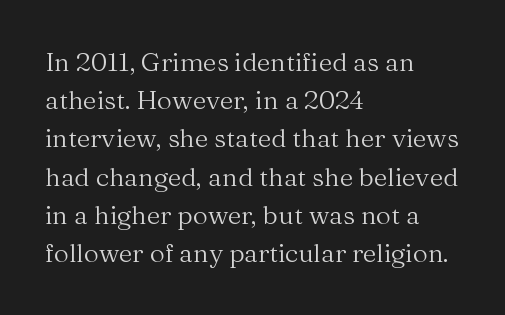
The image shows 26 px text type, upright; set left-aligned, normal line spacing (1.47x), normal letter spacing, not underlined.
